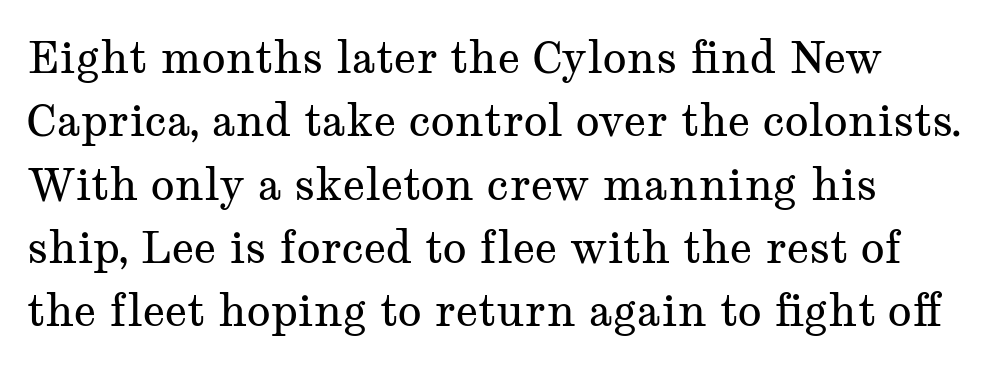
Q: Is the text bold? A: No.
Q: Is the text italic (slanted)? A: No, it is upright.
Q: Is the typeface a serif or a sans-serif typeface? A: Serif.
Q: Is the text underlined? A: No.
Q: Is the spacing between letters normal or unusually wide? A: Normal.
Q: Is the spacing between lines tight, normal or loose? A: Normal.
Q: Width (condensed, normal, or wide)? A: Wide.
Q: Stroke contrast? A: Medium.
Q: x-height? A: Medium.
Q: Monospaced? A: No.
